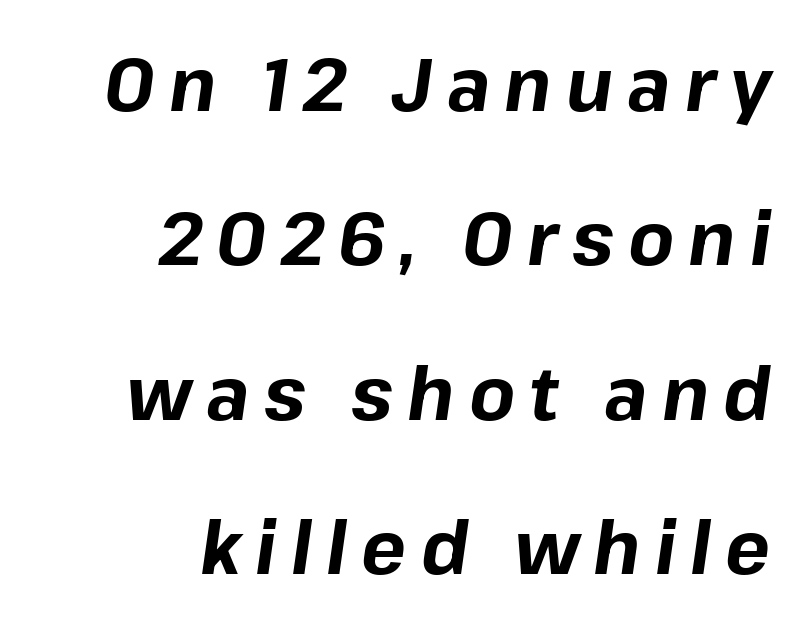
Q: Is the text bold? A: Yes.
Q: Is the text italic (slanted)? A: Yes, it leans right by about 8 degrees.
Q: Is the text underlined? A: No.
Q: How is the paragraph aligned? A: Right-aligned.
Q: Is the spacing between lines tight, normal or loose? A: Loose.
Q: Width (condensed, normal, or wide)? A: Normal.
Q: Stroke contrast? A: Low.
Q: x-height? A: Medium.
Q: Monospaced? A: No.
